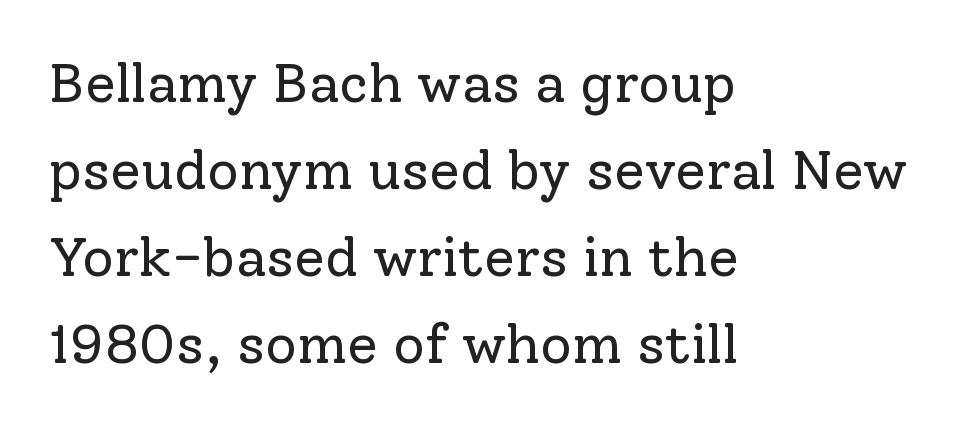
{"serif": "yes", "italic": "no", "bold": "no", "weight": "regular", "width": "normal", "stroke_contrast": "low", "x_height": "medium", "monospaced": "no", "underline": "no", "align": "left", "line_spacing": "normal", "line_spacing_ratio": 1.58, "letter_spacing": "normal", "letter_spacing_em": 0.0, "glyph_px": 55}
